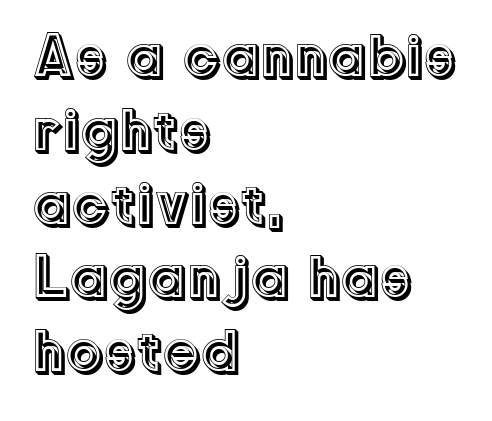
The type is set solid horizontally, with unmodified tracking. A typesetter would mark this as roman, not italic. Is this a fixed-width face? No — the glyphs have proportional, varying widths. These lines are set flush left with a ragged right edge. No word sits above an underline.
